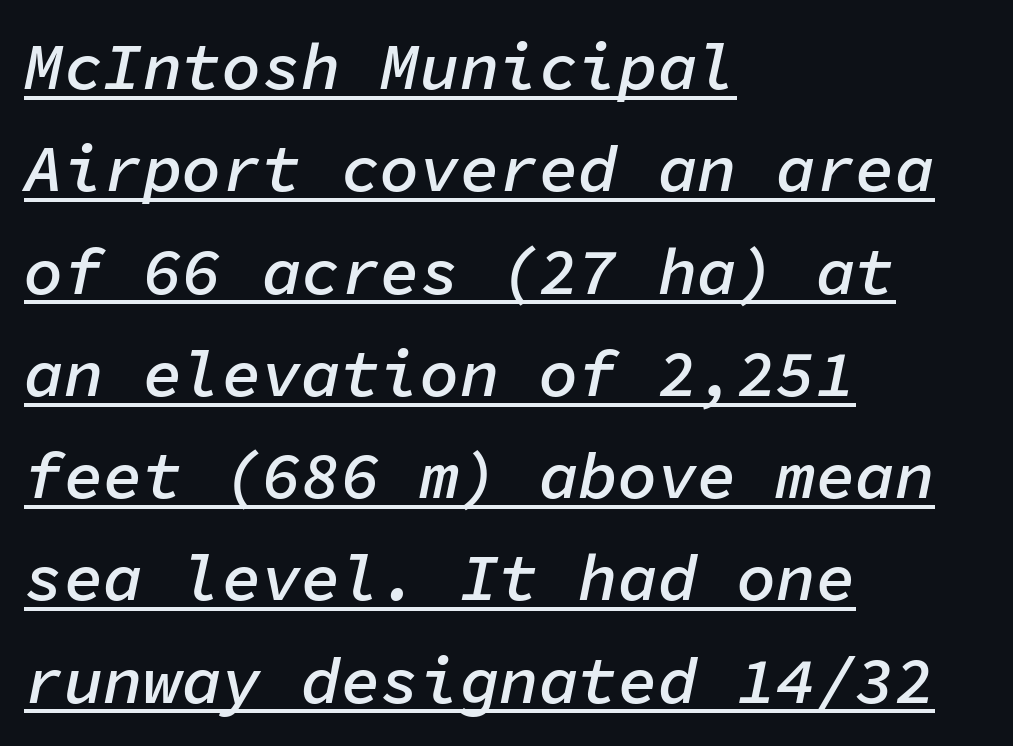
The image shows 66 px semibold type, italic (leaning right), monospaced; set left-aligned, normal line spacing (1.55x), normal letter spacing, underlined; low stroke contrast and a medium x-height.
